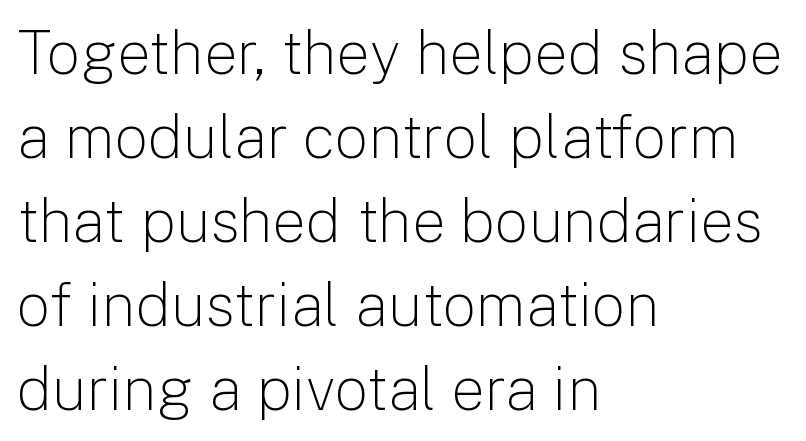
The typeface has the unassuming heft of standard copy or less. Students, note that the glyphs here touch the page at normal intervals. The glyphs are unaccompanied by any horizontal stroke below them. Nothing sits at the stroke ends, so this counts as sans-serif.
